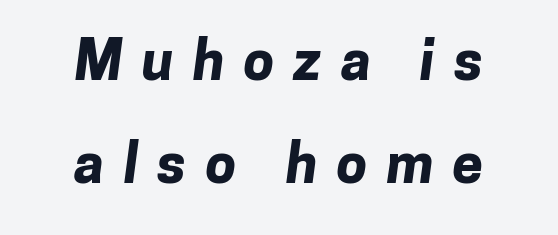
Q: Is the text bold? A: Yes.
Q: Is the typeface a serif or a sans-serif typeface? A: Sans-serif.
Q: Is the text underlined? A: No.
Q: Is the spacing between letters normal or unusually wide? A: Unusually wide.
Q: Width (condensed, normal, or wide)? A: Normal.
Q: Stroke contrast? A: Low.
Q: x-height? A: Medium.
Q: Monospaced? A: No.
